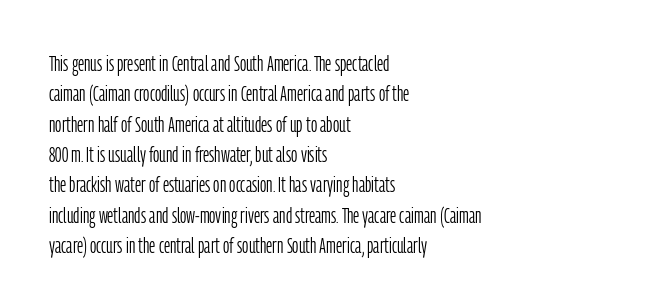
A quiet, ordinary-to-light weight characterises the typeface. The text block is weighted toward the left margin, trailing off unevenly rightward. This rendering leaves character spacing at its baseline value. Characters remain perfectly vertical along every line. The strip under each line holds only bare page.
